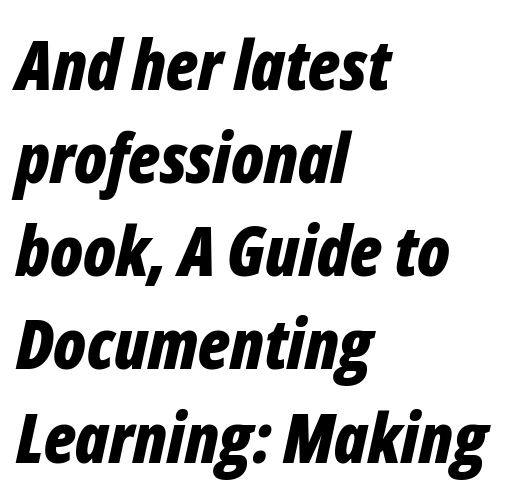
{"italic": "yes", "lean": "right", "slant_degrees": 12, "bold": "yes", "weight": "bold", "width": "condensed", "stroke_contrast": "low", "x_height": "medium", "monospaced": "no", "underline": "no", "align": "left", "line_spacing": "normal", "line_spacing_ratio": 1.35, "letter_spacing": "normal", "letter_spacing_em": 0.0, "glyph_px": 69}
